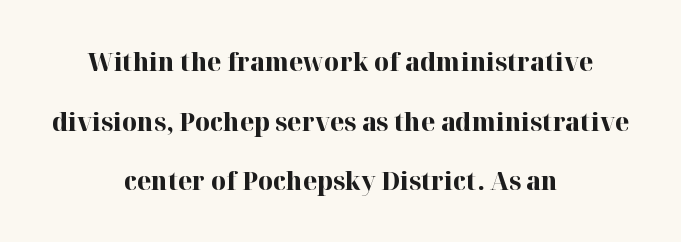
{"italic": "no", "bold": "yes", "underline": "no", "align": "center", "line_spacing": "loose", "line_spacing_ratio": 2.29, "letter_spacing": "normal", "letter_spacing_em": 0.0, "glyph_px": 26}
